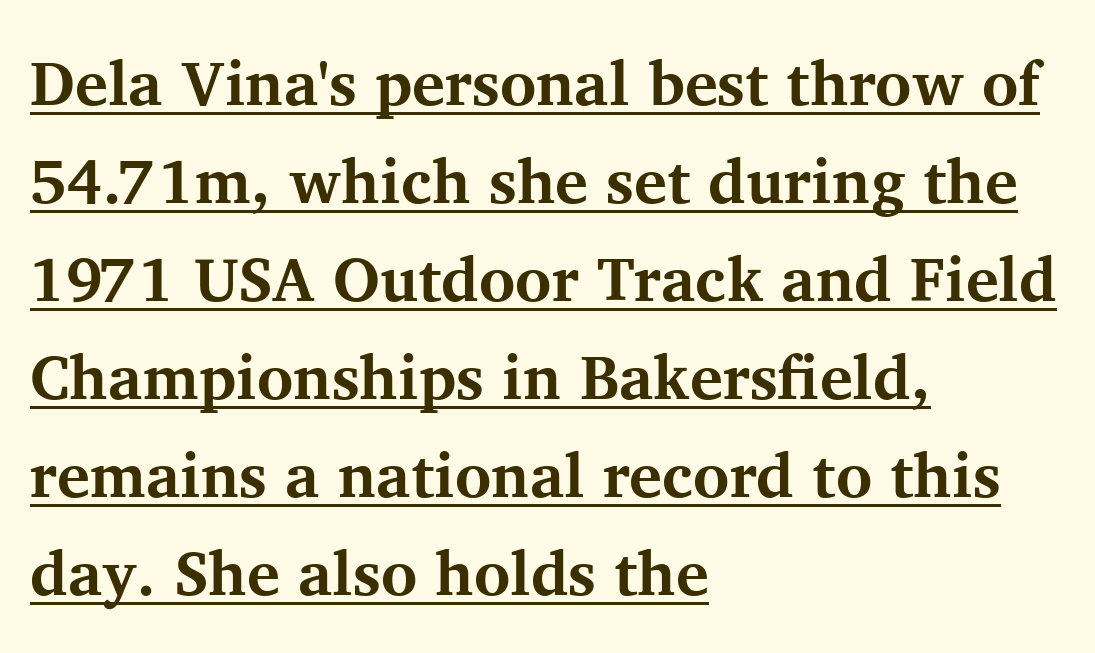
{"serif": "yes", "italic": "no", "bold": "yes", "weight": "bold", "width": "normal", "stroke_contrast": "medium", "x_height": "medium", "monospaced": "no", "underline": "yes", "align": "left", "line_spacing": "normal", "line_spacing_ratio": 1.58, "letter_spacing": "normal", "letter_spacing_em": 0.0, "glyph_px": 62}
